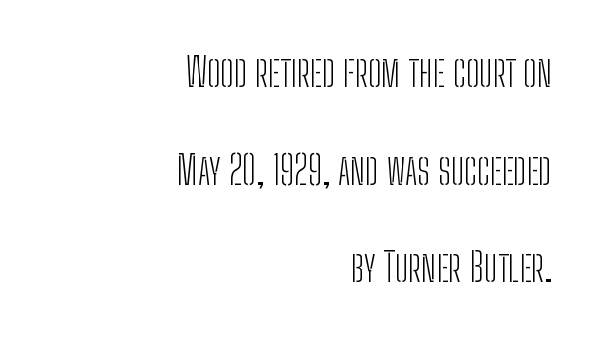
Q: Is the text bold? A: No.
Q: Is the text italic (slanted)? A: No, it is upright.
Q: Is the typeface a serif or a sans-serif typeface? A: Sans-serif.
Q: Is the text underlined? A: No.
Q: How is the paragraph aligned? A: Right-aligned.
Q: Is the spacing between letters normal or unusually wide? A: Normal.
Q: Is the spacing between lines tight, normal or loose? A: Loose.
Q: Width (condensed, normal, or wide)? A: Condensed.
Q: Stroke contrast? A: Low.
Q: x-height? A: Medium.
Q: Monospaced? A: No.
